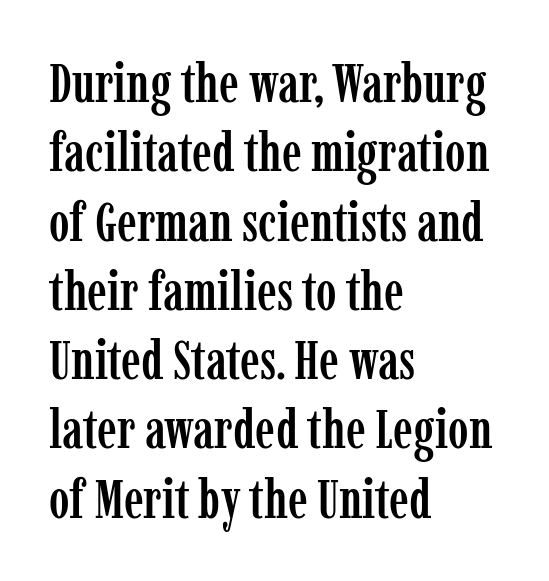
The passage shown is typed in a proportional face where columns would drift. Honestly, the letter spacing is just normal — you wouldn't notice it. Short and long lines alike share a common starting point at left. This sample uses a serif face.
